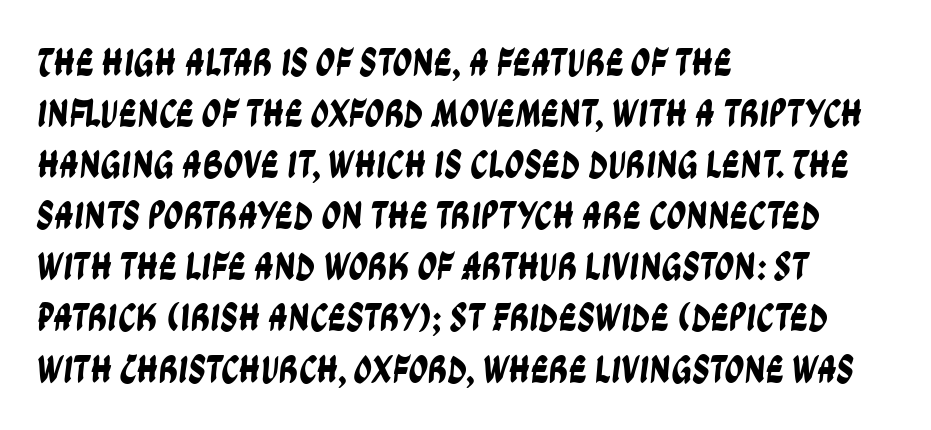
{"serif": "no", "width": "condensed", "stroke_contrast": "low", "x_height": "large", "monospaced": "no", "underline": "no", "align": "left", "line_spacing": "normal", "line_spacing_ratio": 1.31, "letter_spacing": "normal", "letter_spacing_em": 0.0, "glyph_px": 39}
